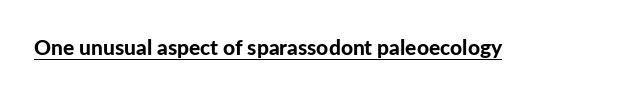
Emphasis is given by a line drawn under the lettering. Weight: bold. Honestly, the letter spacing is just normal — you wouldn't notice it. Is there any slant? The stems are plumb.
